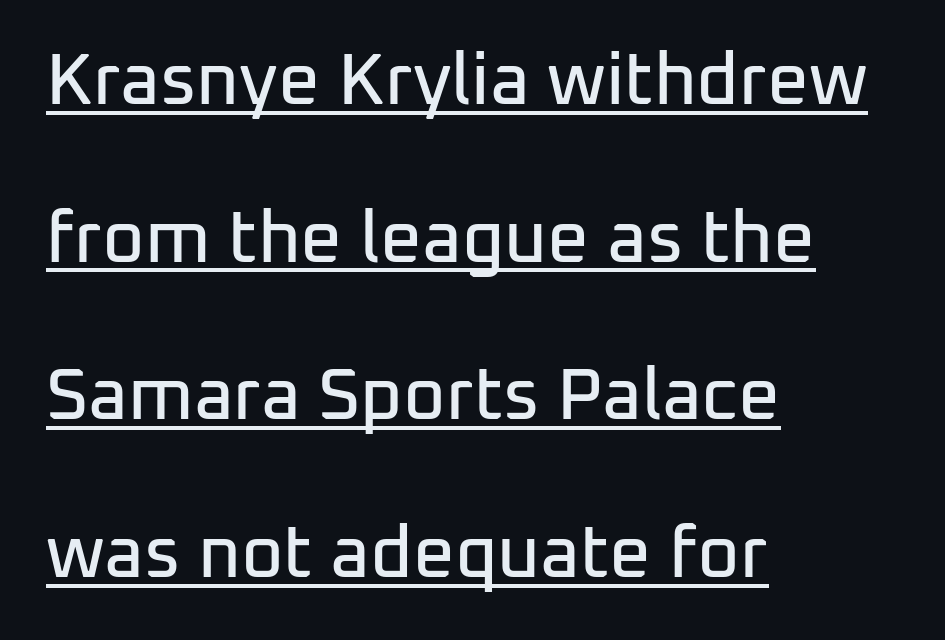
Q: Is the text italic (slanted)? A: No, it is upright.
Q: Is the typeface a serif or a sans-serif typeface? A: Sans-serif.
Q: Is the text underlined? A: Yes.
Q: How is the paragraph aligned? A: Left-aligned.
Q: Is the spacing between letters normal or unusually wide? A: Normal.
Q: Is the spacing between lines tight, normal or loose? A: Loose.
Q: Width (condensed, normal, or wide)? A: Normal.
Q: Stroke contrast? A: Low.
Q: x-height? A: Medium.
Q: Monospaced? A: No.
